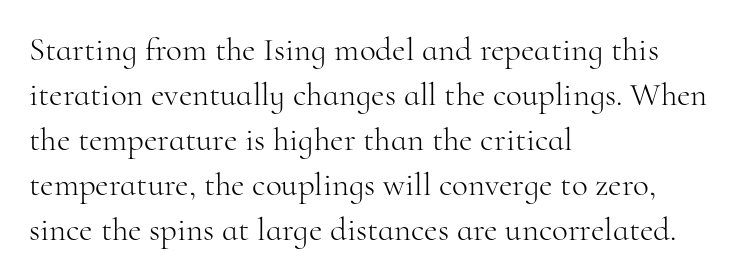
{"serif": "yes", "italic": "no", "bold": "no", "weight": "light", "width": "normal", "stroke_contrast": "high", "x_height": "small", "monospaced": "no", "underline": "no", "align": "left", "line_spacing": "normal", "line_spacing_ratio": 1.36, "letter_spacing": "normal", "letter_spacing_em": 0.0, "glyph_px": 33}
